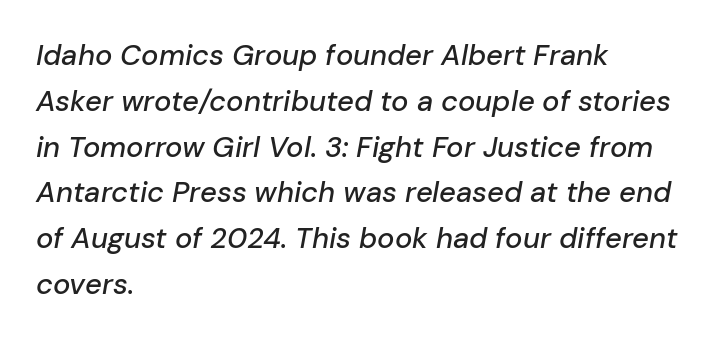
{"italic": "yes", "lean": "right", "slant_degrees": 10, "width": "normal", "stroke_contrast": "low", "x_height": "medium", "monospaced": "no", "underline": "no", "align": "left", "line_spacing": "normal", "line_spacing_ratio": 1.58, "letter_spacing": "normal", "letter_spacing_em": 0.0, "glyph_px": 29}
